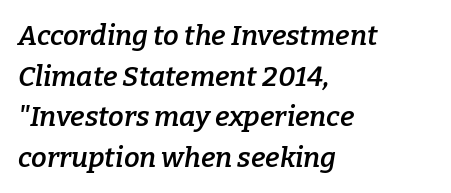
The image shows 28 px semibold serif type, italic (leaning right); set left-aligned, normal line spacing (1.45x), normal letter spacing, not underlined; low stroke contrast and a medium x-height.
